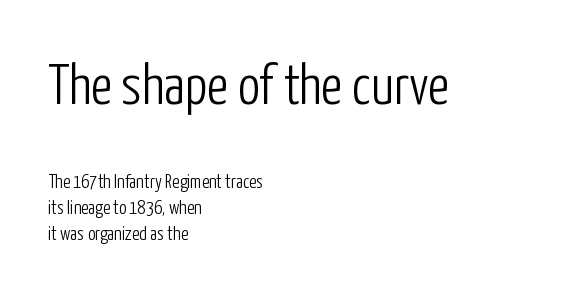
The paragraph has a hard left edge and a soft right edge. The letterforms sit shoulder to shoulder at normal distance. The glyphs in this specimen are sans serif. Normally led — the rows are evenly, conventionally spaced.
